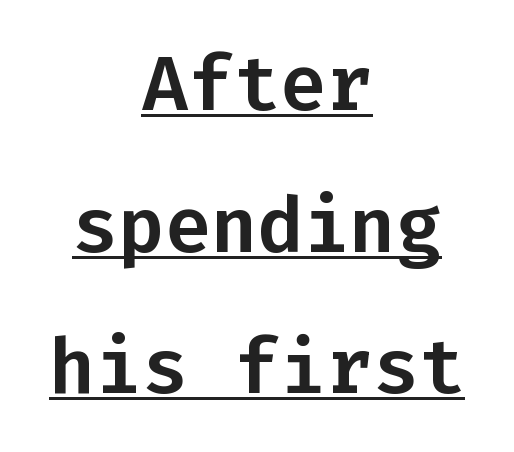
Q: Is the text italic (slanted)? A: No, it is upright.
Q: Is the typeface a serif or a sans-serif typeface? A: Sans-serif.
Q: Is the text underlined? A: Yes.
Q: How is the paragraph aligned? A: Centered.
Q: Is the spacing between letters normal or unusually wide? A: Normal.
Q: Width (condensed, normal, or wide)? A: Normal.
Q: Stroke contrast? A: Low.
Q: x-height? A: Medium.
Q: Monospaced? A: Yes.
